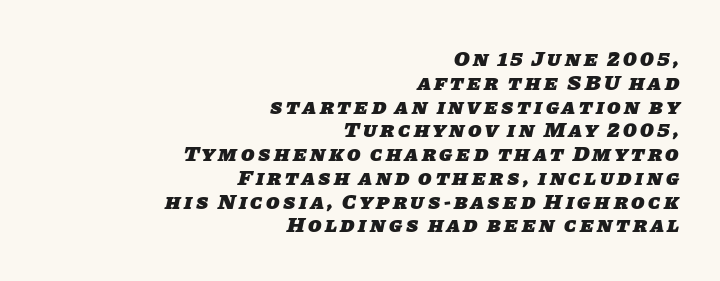
{"bold": "yes", "underline": "no", "align": "right", "line_spacing": "tight", "line_spacing_ratio": 1.08, "glyph_px": 22}
